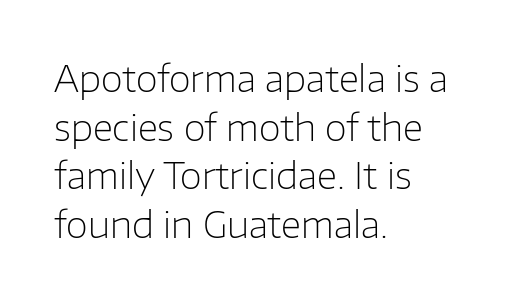
Each new line begins a customary step beneath the previous one. Character widths vary here, with narrow letters taking less room than wide ones. Glyph-to-glyph distance matches everyday printed text. The rendering anchors every line to the left-hand side.
